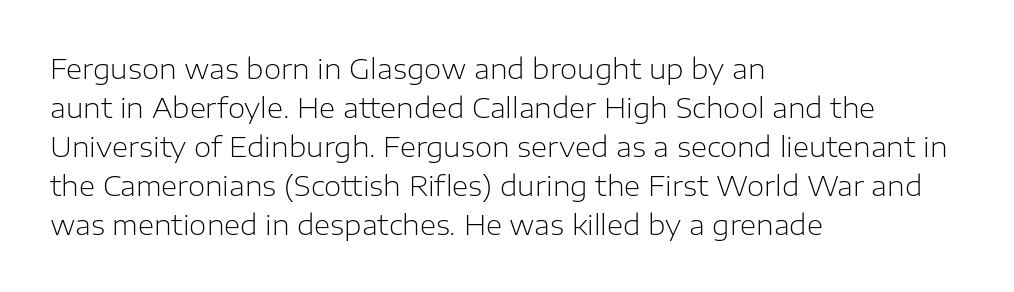
{"serif": "no", "italic": "no", "bold": "no", "weight": "light", "width": "normal", "stroke_contrast": "low", "x_height": "medium", "monospaced": "no", "underline": "no", "align": "left", "line_spacing": "normal", "line_spacing_ratio": 1.39, "letter_spacing": "normal", "letter_spacing_em": 0.0, "glyph_px": 28}
